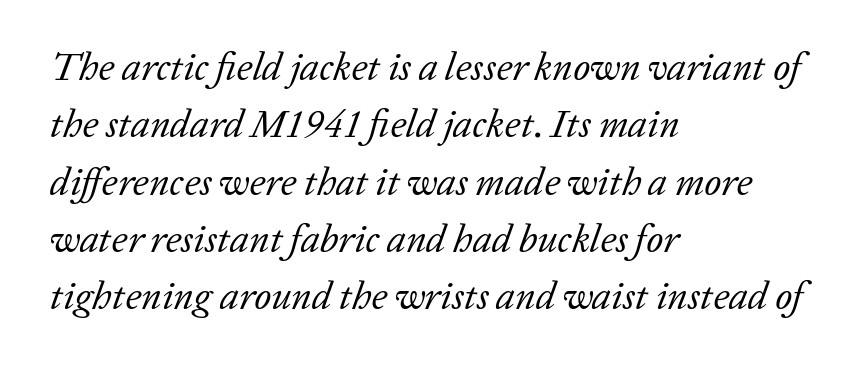
The image shows 39 px regular-weight serif type, italic (leaning right); set left-aligned, normal line spacing (1.47x), normal letter spacing, not underlined; low stroke contrast and a medium x-height.
